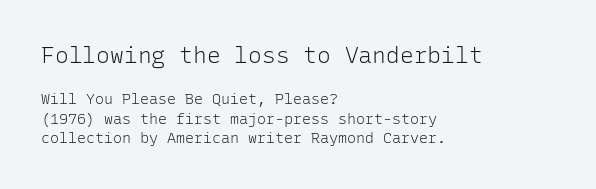
Look at the tracking — it's just the regular setting, nothing added. A bare baseline throughout the passage. Whoever set this made the first block the dominant, larger element. Posture: upright roman. Horizontal bands of white between lines are of average thickness.
